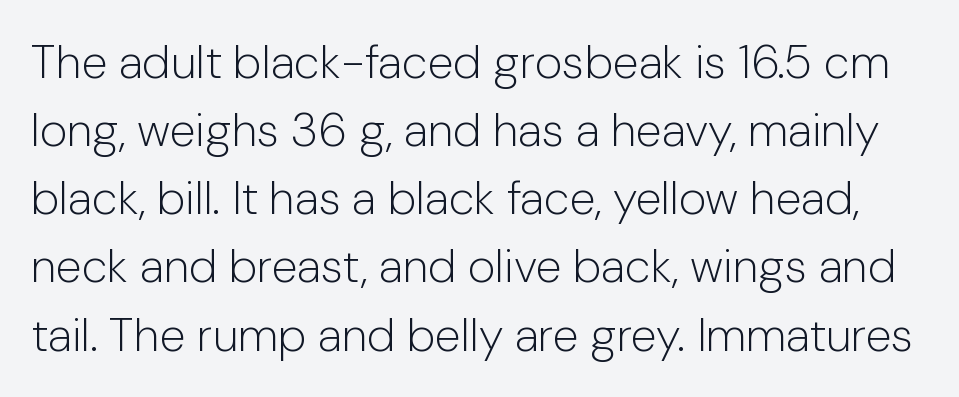
The image shows 47 px light sans-serif type, upright; set normal line spacing (1.45x), normal letter spacing, not underlined; low stroke contrast and a medium x-height.
